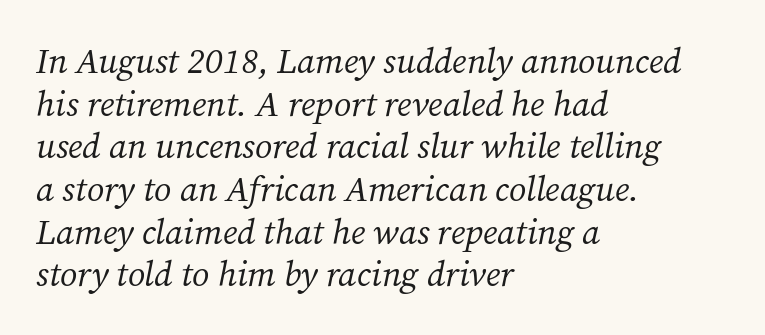
The image shows 35 px regular-weight serif type, italic (leaning right); set left-aligned, line spacing 1.22x, normal letter spacing, not underlined; medium stroke contrast and a medium x-height.
